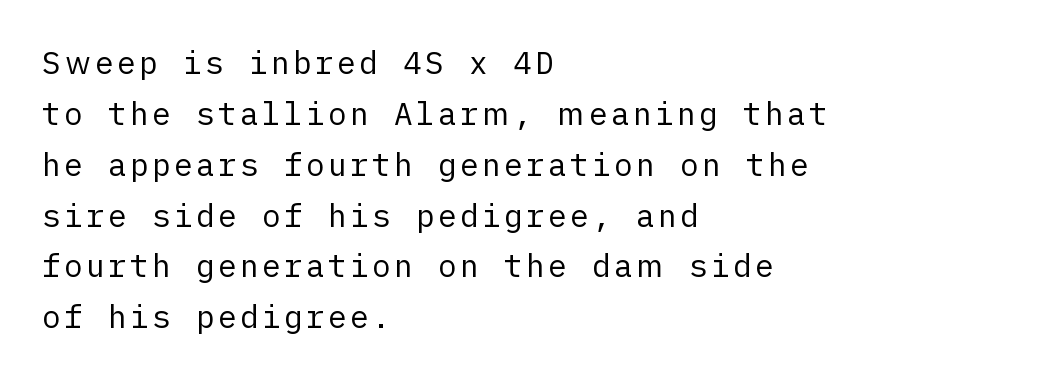
{"serif": "no", "italic": "no", "bold": "no", "weight": "regular", "width": "normal", "stroke_contrast": "low", "x_height": "medium", "underline": "no", "align": "left", "line_spacing": "normal", "line_spacing_ratio": 1.64, "glyph_px": 31}
